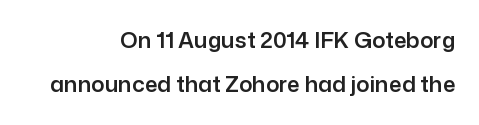
{"italic": "no", "underline": "no", "align": "right", "line_spacing": "loose", "line_spacing_ratio": 2.02, "letter_spacing": "normal", "letter_spacing_em": 0.0, "glyph_px": 22}
